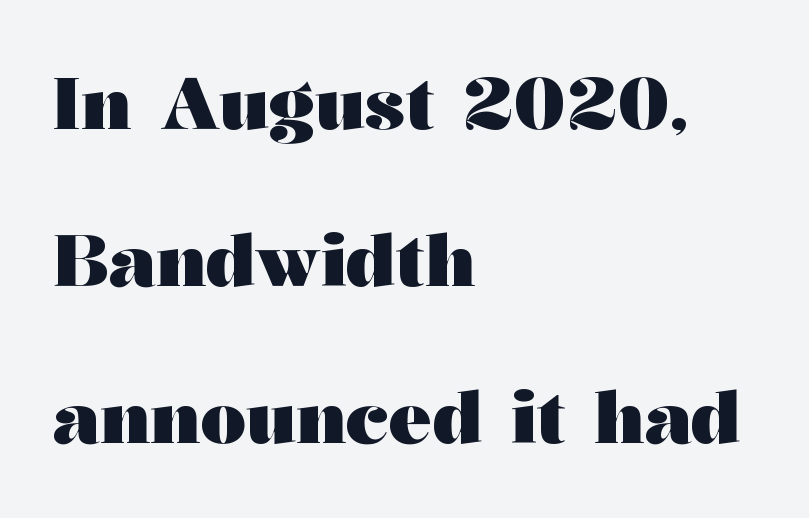
Quick note: underline off. Does the leading feel generous? Absolutely, it's lavish. Designer's note — italics off, roman on. Are there feet on the stems? There are — it's a serif. This rendering uses left alignment, leaving the right contour irregular. Caption: bold face, heavy strokes.
